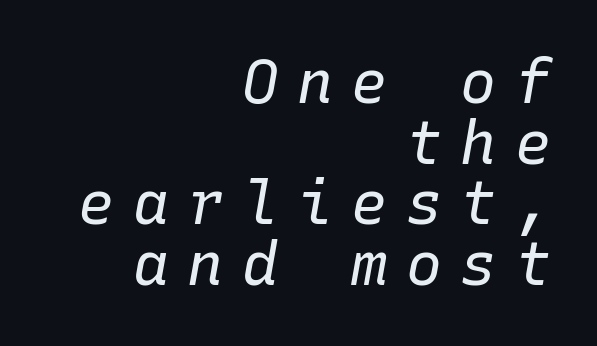
The image shows 60 px regular-weight type, italic (leaning right), monospaced; set right-aligned, tight line spacing (1.01x), unusually wide letter spacing (+0.31 em), not underlined; low stroke contrast and a medium x-height.
